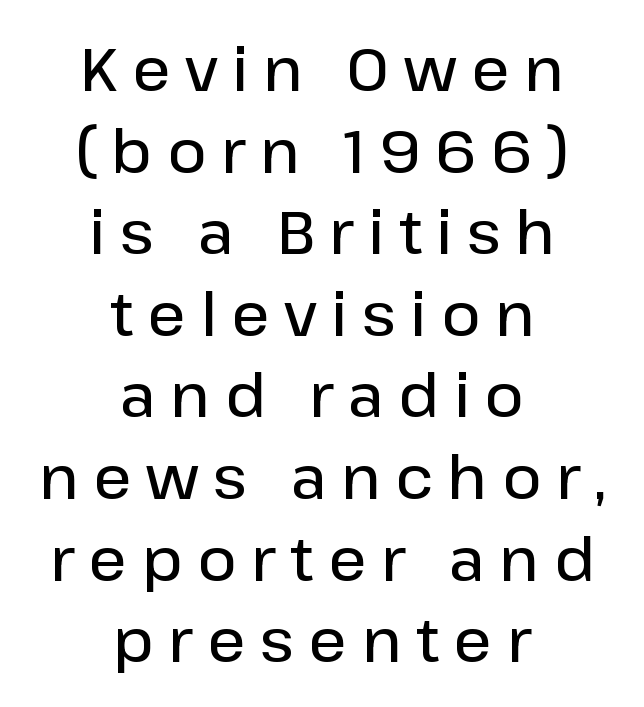
In terms of leading, this rendering sits right in the middle. The tracking jumps out immediately: characters are airy and widely separated. A typesetter would call this proportional, since set widths differ per character. The lines in this sample share a center point and differ in where they start and stop. Vertical strokes here are truly vertical.
